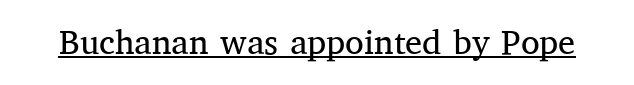
The image shows 34 px regular-weight serif type, upright; set normal letter spacing, underlined; medium stroke contrast and a medium x-height.
